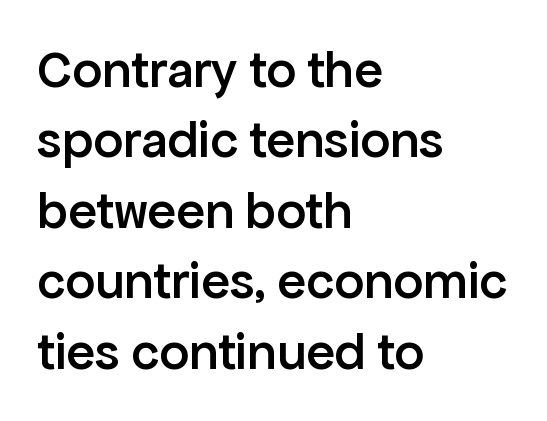
{"serif": "no", "italic": "no", "bold": "semi", "weight": "semibold", "width": "normal", "stroke_contrast": "low", "x_height": "medium", "monospaced": "no", "underline": "no", "align": "left", "line_spacing": "normal", "line_spacing_ratio": 1.33, "letter_spacing": "normal", "letter_spacing_em": 0.0, "glyph_px": 53}
